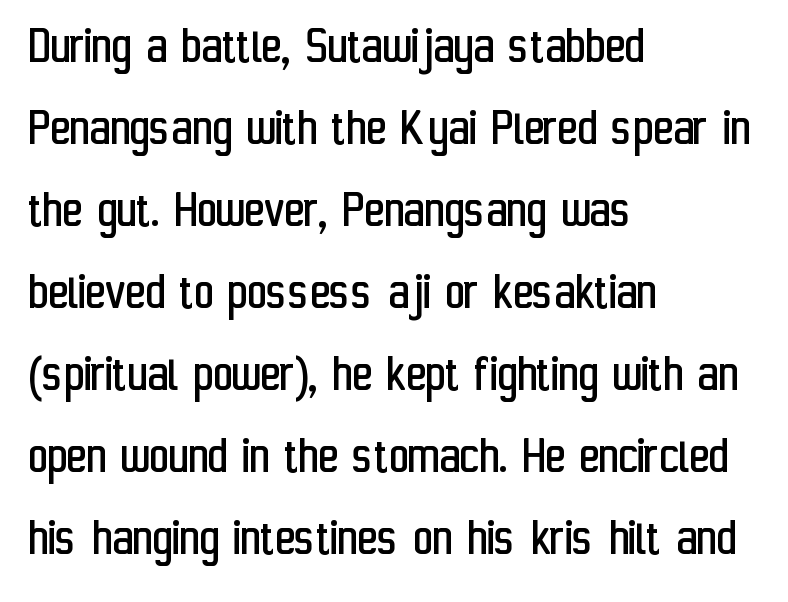
Q: Is the text bold? A: No.
Q: Is the text italic (slanted)? A: No, it is upright.
Q: Is the typeface a serif or a sans-serif typeface? A: Sans-serif.
Q: Is the text underlined? A: No.
Q: How is the paragraph aligned? A: Left-aligned.
Q: Is the spacing between letters normal or unusually wide? A: Normal.
Q: Is the spacing between lines tight, normal or loose? A: Normal.
Q: Width (condensed, normal, or wide)? A: Condensed.
Q: Stroke contrast? A: Low.
Q: x-height? A: Medium.
Q: Monospaced? A: No.
